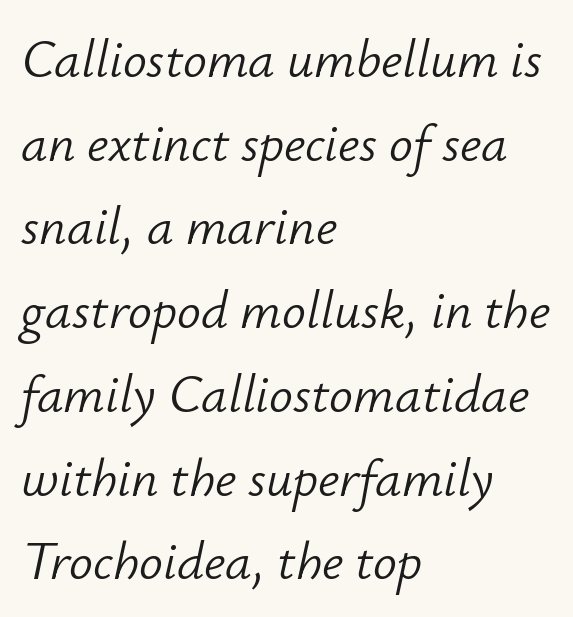
The passage shown is typed in a proportional face where columns would drift. These glyphs show unthickened strokes, regular width or finer. Baseline-to-baseline distance is the conventional proportion of letter height. A typesetter would call this zero additional tracking. The string is rendered with underlining switched off. Caption: multi-line text, flush left, ragged right.
